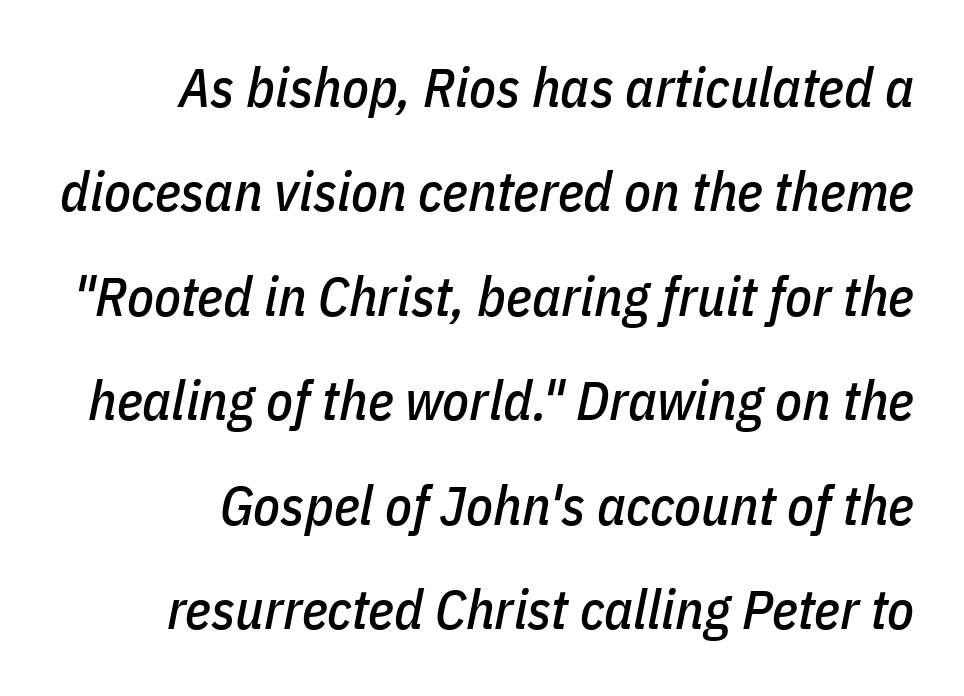
Q: Is the text italic (slanted)? A: Yes, it leans right by about 11 degrees.
Q: Is the text underlined? A: No.
Q: Is the spacing between letters normal or unusually wide? A: Normal.
Q: Is the spacing between lines tight, normal or loose? A: Loose.
Q: Width (condensed, normal, or wide)? A: Condensed.
Q: Stroke contrast? A: Low.
Q: x-height? A: Medium.
Q: Monospaced? A: No.
